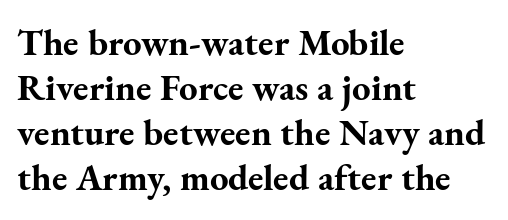
The image shows 37 px bold serif type, upright; set left-aligned, line spacing 1.22x, normal letter spacing, not underlined; medium stroke contrast and a small x-height.
